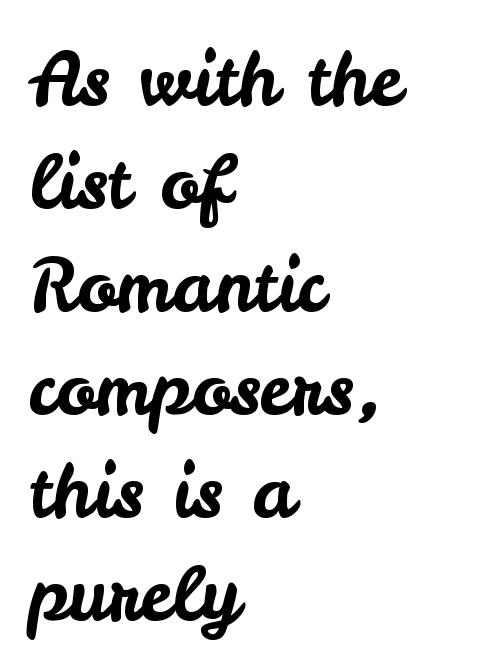
Q: Is the text italic (slanted)? A: Yes.
Q: Is the typeface a serif or a sans-serif typeface? A: Sans-serif.
Q: Is the text underlined? A: No.
Q: How is the paragraph aligned? A: Left-aligned.
Q: Is the spacing between letters normal or unusually wide? A: Normal.
Q: Is the spacing between lines tight, normal or loose? A: Normal.
Q: Width (condensed, normal, or wide)? A: Normal.
Q: Stroke contrast? A: Low.
Q: x-height? A: Small.
Q: Monospaced? A: No.
